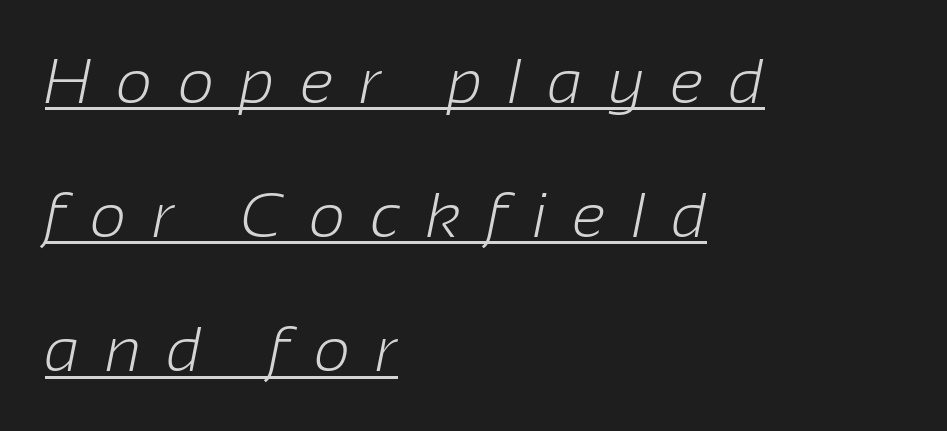
{"serif": "no", "bold": "no", "weight": "light", "width": "normal", "stroke_contrast": "low", "x_height": "medium", "monospaced": "no", "underline": "yes", "align": "left", "line_spacing": "loose", "line_spacing_ratio": 2.13, "letter_spacing": "wide", "letter_spacing_em": 0.41, "glyph_px": 63}
